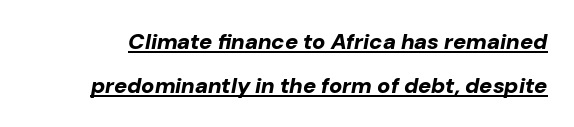
Q: Is the text bold? A: Yes.
Q: Is the text italic (slanted)? A: Yes, it leans right by about 10 degrees.
Q: Is the text underlined? A: Yes.
Q: Is the spacing between letters normal or unusually wide? A: Normal.
Q: Is the spacing between lines tight, normal or loose? A: Loose.
